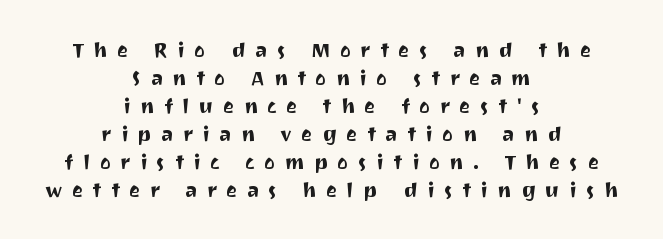
The designer left line spacing at the default. The zone under the glyphs is completely vacant. A student would call this center alignment; a typographer would say set centered. Nope, not italic — everything's standing straight. The line texture is sparse and dotted thanks to wide tracking.
